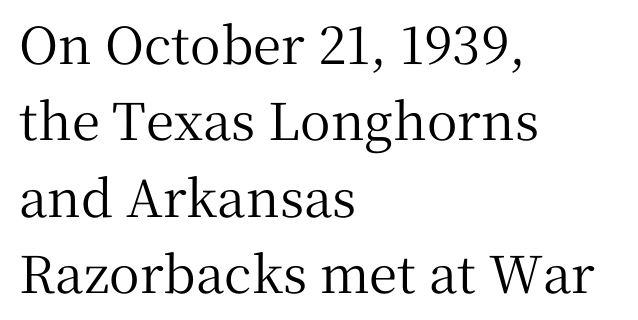
{"serif": "yes", "italic": "no", "width": "normal", "stroke_contrast": "medium", "x_height": "medium", "monospaced": "no", "underline": "no", "align": "left", "line_spacing": "normal", "line_spacing_ratio": 1.5, "letter_spacing": "normal", "letter_spacing_em": 0.0, "glyph_px": 51}
